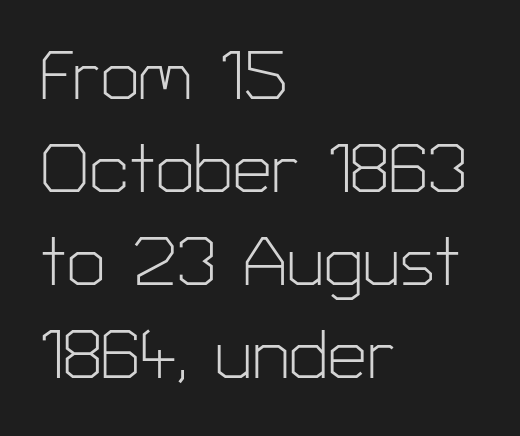
The image shows 69 px light sans-serif type, upright; set left-aligned, normal line spacing (1.35x), normal letter spacing, not underlined; low stroke contrast and a medium x-height.
